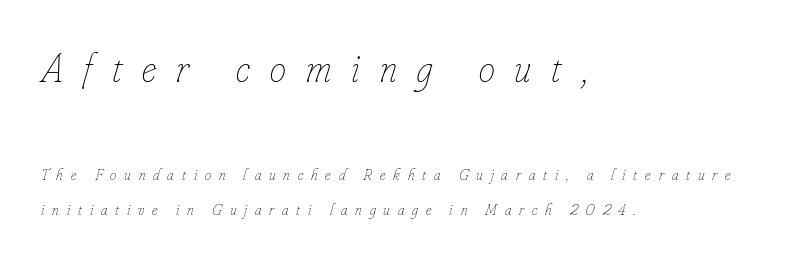
Q: Is the text bold? A: No.
Q: Is the text italic (slanted)? A: Yes, it leans right by about 16 degrees.
Q: Is the text underlined? A: No.
Q: How is the paragraph aligned? A: Left-aligned.
Q: Is the spacing between letters normal or unusually wide? A: Unusually wide.
Q: Is the spacing between lines tight, normal or loose? A: Loose.
Q: Which block of text is set in a larger size, the first (top) or the second (bottom)? A: The first (top) one.
Q: Width (condensed, normal, or wide)? A: Condensed.
Q: Stroke contrast? A: Low.
Q: x-height? A: Small.
Q: Monospaced? A: No.
